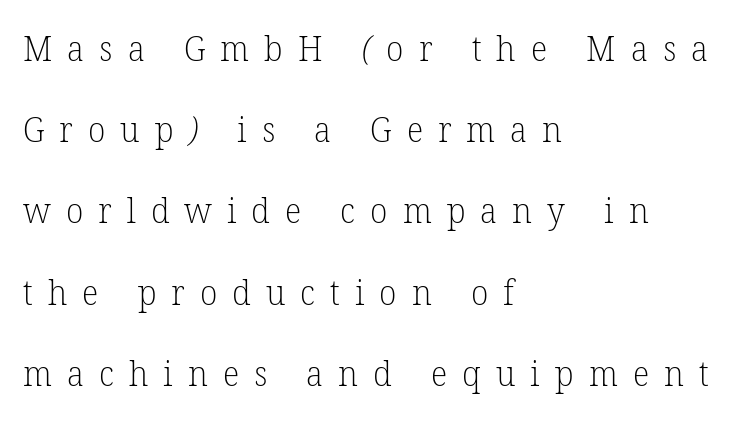
{"serif": "yes", "bold": "no", "weight": "light", "width": "normal", "stroke_contrast": "low", "x_height": "medium", "monospaced": "no", "underline": "no", "align": "left", "line_spacing": "loose", "line_spacing_ratio": 2.32, "letter_spacing": "wide", "letter_spacing_em": 0.43, "glyph_px": 35}
